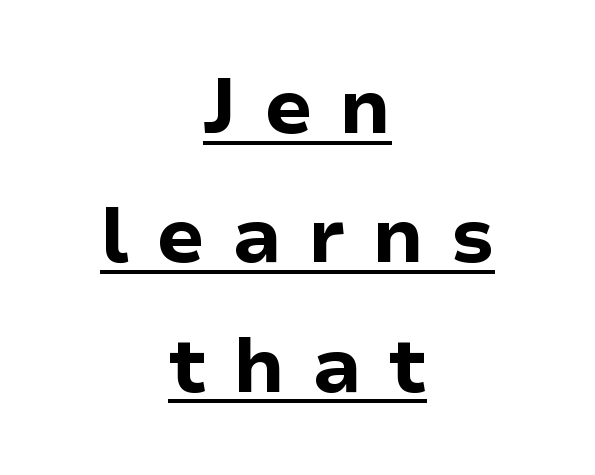
{"serif": "no", "italic": "no", "bold": "yes", "weight": "bold", "width": "normal", "stroke_contrast": "low", "x_height": "medium", "monospaced": "no", "underline": "yes", "align": "center", "line_spacing": "normal", "line_spacing_ratio": 1.68, "letter_spacing": "wide", "letter_spacing_em": 0.34, "glyph_px": 77}
